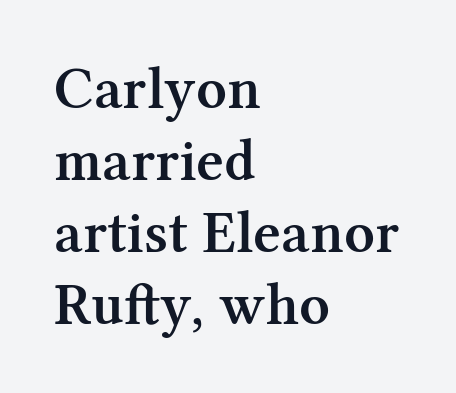
Q: Is the text bold? A: Semi-bold.
Q: Is the text italic (slanted)? A: No, it is upright.
Q: Is the typeface a serif or a sans-serif typeface? A: Serif.
Q: Is the text underlined? A: No.
Q: How is the paragraph aligned? A: Left-aligned.
Q: Is the spacing between letters normal or unusually wide? A: Normal.
Q: Width (condensed, normal, or wide)? A: Normal.
Q: Stroke contrast? A: Medium.
Q: x-height? A: Medium.
Q: Monospaced? A: No.
